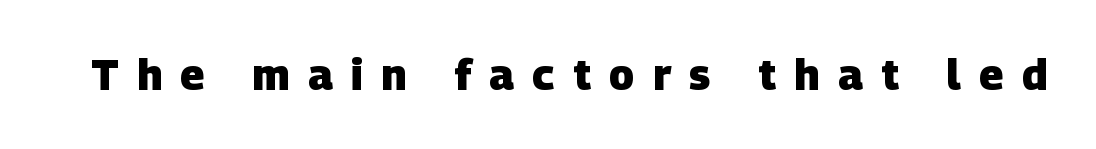
Q: Is the text bold? A: Yes.
Q: Is the typeface a serif or a sans-serif typeface? A: Sans-serif.
Q: Is the text underlined? A: No.
Q: Is the spacing between letters normal or unusually wide? A: Unusually wide.
Q: Width (condensed, normal, or wide)? A: Normal.
Q: Stroke contrast? A: Low.
Q: x-height? A: Large.
Q: Monospaced? A: No.
